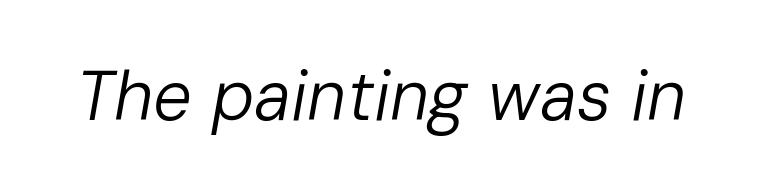
Varying glyph widths throughout — classic text-font behaviour. The space beneath each line is pristine and unruled. Letters have the restrained weight of plain body copy at most. Rendered with sloped, italic letterforms. Tracking value appears to be zero — textbook default spacing.
